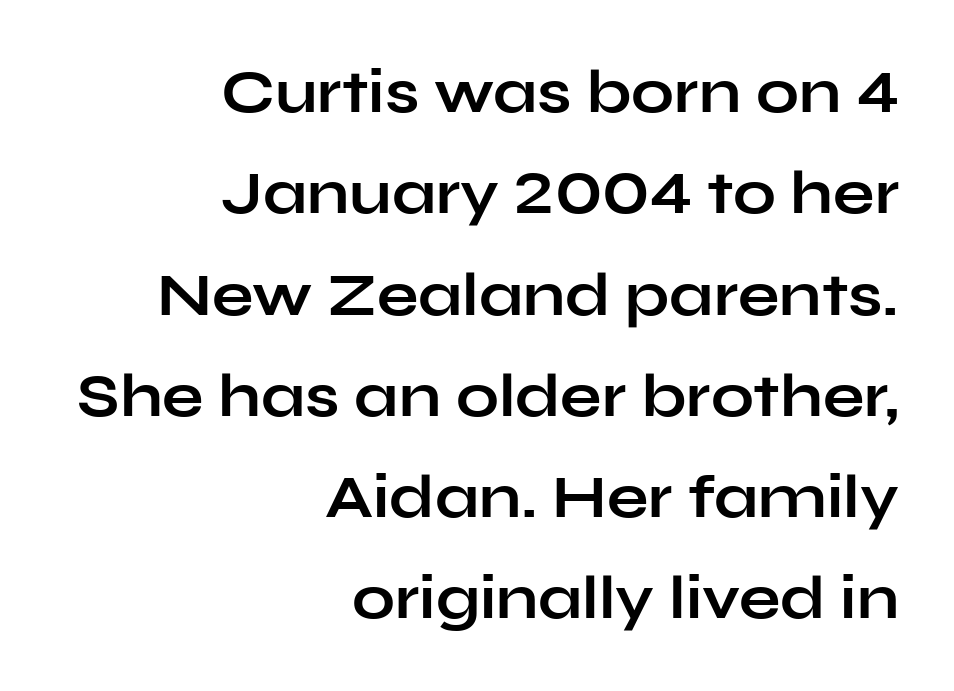
The image shows 61 px bold, wide sans-serif type, upright; set right-aligned, normal line spacing (1.66x), normal letter spacing, not underlined; low stroke contrast and a medium x-height.
